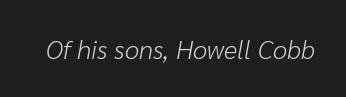
{"italic": "yes", "lean": "right", "slant_degrees": 10, "bold": "no", "underline": "no", "letter_spacing": "normal", "letter_spacing_em": 0.0, "glyph_px": 26}
